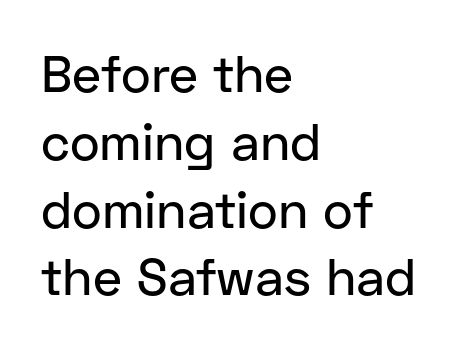
In terms of letterform style, serifs are entirely absent. Do the letters lean? They stand straight. What's the leading like? Ordinary, nothing unusual. This sample uses plain, unmodified letter spacing. Leftover space on each line is placed entirely after the last word.
